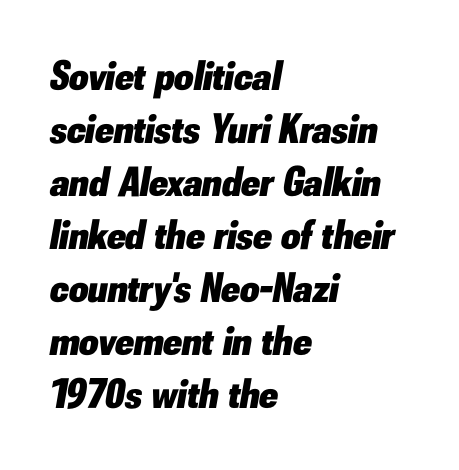
The image shows 42 px heavy type, italic (leaning right); set left-aligned, normal line spacing (1.26x), normal letter spacing, not underlined; low stroke contrast and a small x-height.
